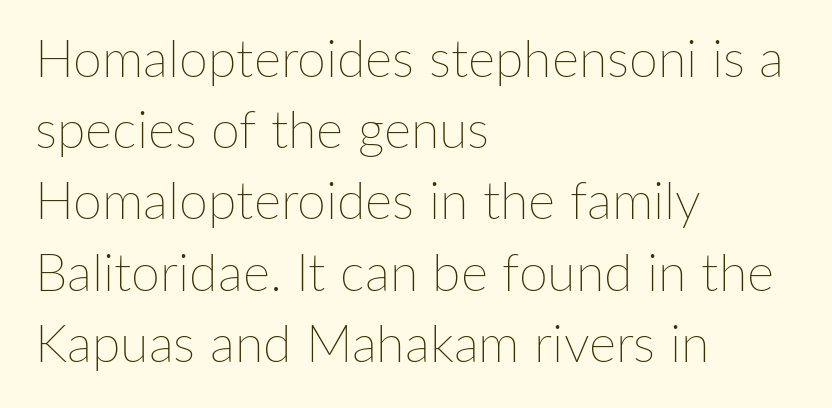
{"italic": "no", "bold": "no", "weight": "thin", "width": "normal", "stroke_contrast": "low", "x_height": "medium", "monospaced": "no", "underline": "no", "align": "left", "line_spacing": "normal", "line_spacing_ratio": 1.37, "letter_spacing": "normal", "letter_spacing_em": 0.0, "glyph_px": 52}
